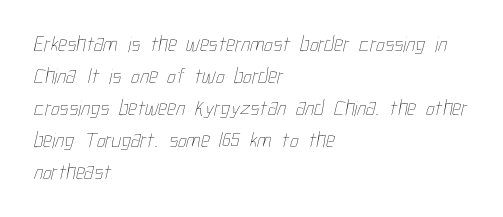
{"bold": "no", "underline": "no", "align": "left", "line_spacing": "normal", "line_spacing_ratio": 1.45, "letter_spacing": "normal", "letter_spacing_em": 0.0, "glyph_px": 22}
